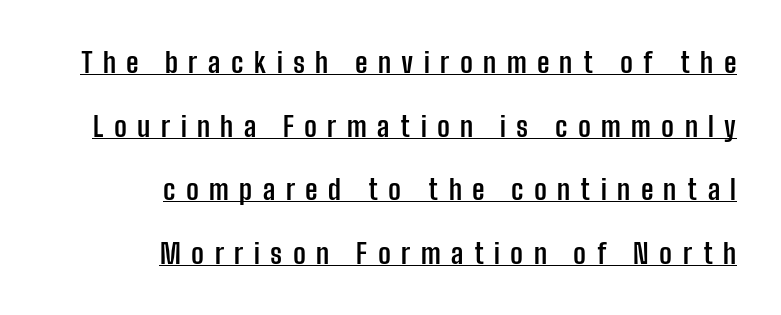
The image shows 28 px semibold, condensed sans-serif type, upright; set right-aligned, loose line spacing (2.27x), unusually wide letter spacing (+0.37 em), underlined; low stroke contrast and a medium x-height.
